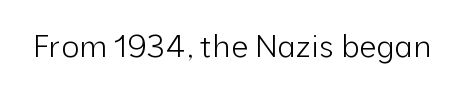
{"serif": "no", "italic": "no", "bold": "no", "weight": "light", "width": "normal", "stroke_contrast": "low", "x_height": "medium", "monospaced": "no", "underline": "no", "letter_spacing": "normal", "letter_spacing_em": 0.0, "glyph_px": 31}
